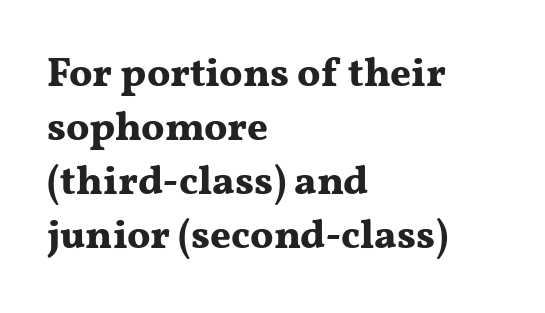
Here the glyphs are tracked normally, forming tight word shapes. You can tell it's not italic because the verticals are truly vertical. The zone under the glyphs is completely vacant. Typographic density is high because the face is bold.
